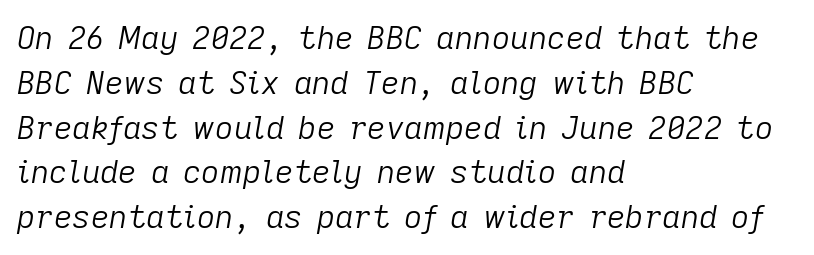
The tracking reads as untouched default to a designer's eye. The axis of the letterforms is tilted away from vertical. You could not count columns in this text — the font is proportionally spaced. Does the copy run flush right? No — it runs flush left.
